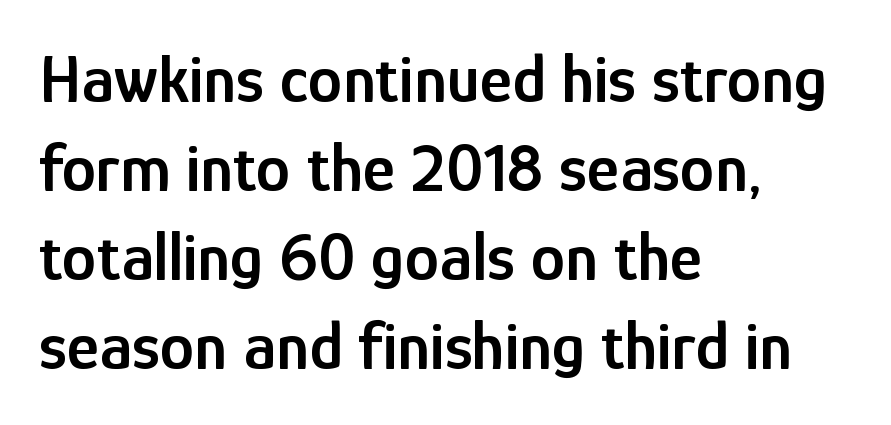
Q: Is the text bold? A: Semi-bold.
Q: Is the text italic (slanted)? A: No, it is upright.
Q: Is the typeface a serif or a sans-serif typeface? A: Sans-serif.
Q: Is the text underlined? A: No.
Q: How is the paragraph aligned? A: Left-aligned.
Q: Is the spacing between letters normal or unusually wide? A: Normal.
Q: Is the spacing between lines tight, normal or loose? A: Normal.
Q: Width (condensed, normal, or wide)? A: Condensed.
Q: Stroke contrast? A: Low.
Q: x-height? A: Medium.
Q: Monospaced? A: No.
